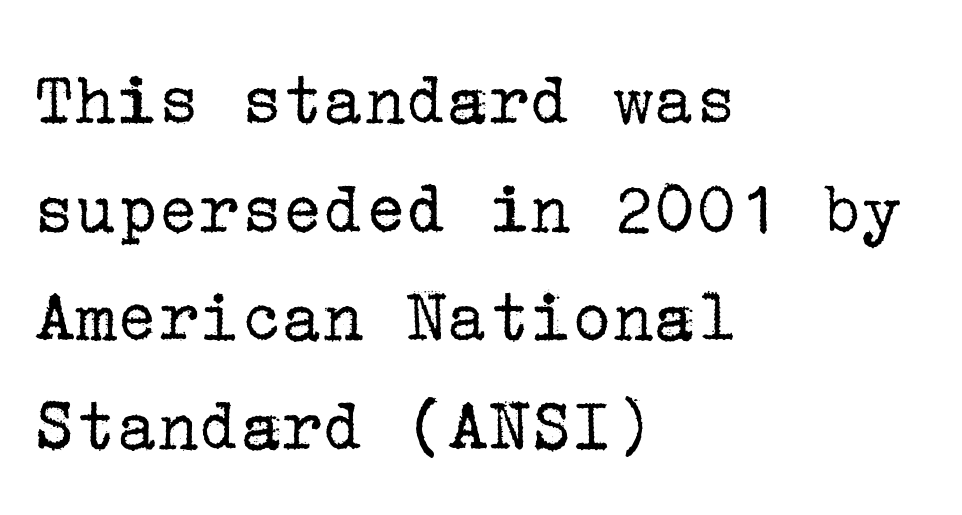
What's the leading like? Ordinary, nothing unusual. Only glyphs here, with clear space below each row. Look at the bottom of the vertical strokes: they flare into serifs here. Between one letter and the next there's only the usual sliver of space. Is this a heavy cut? Hardly; it is regular or lighter.
